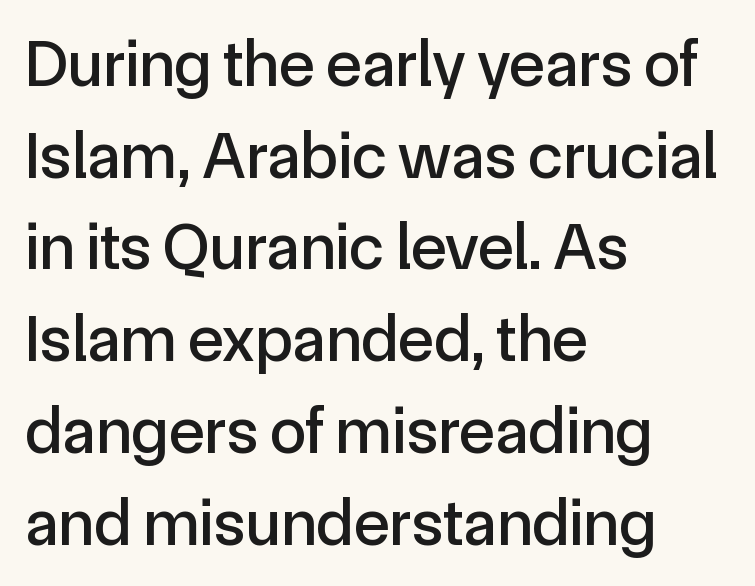
The image shows 66 px sans-serif type, upright; set left-aligned, normal line spacing (1.39x), normal letter spacing, not underlined; a medium x-height.
